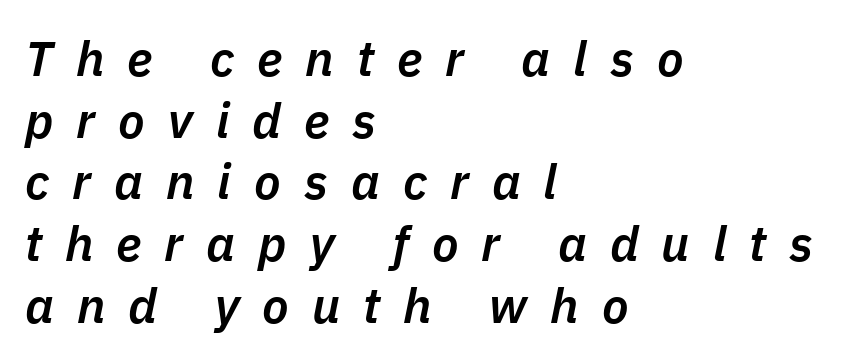
The image shows 49 px semibold type, italic (leaning right); set left-aligned, normal line spacing (1.26x), unusually wide letter spacing (+0.47 em), not underlined; low stroke contrast and a medium x-height.
